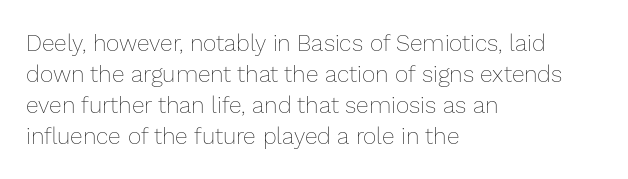
Posture: upright roman. The ragged edge is on the right, which tells us the setting is flush left. Reading down the column, the eye jumps a familiar distance to each next line. The specimen omits any rule beneath the text block's lines. The face looks like a standard text weight, possibly lighter.
